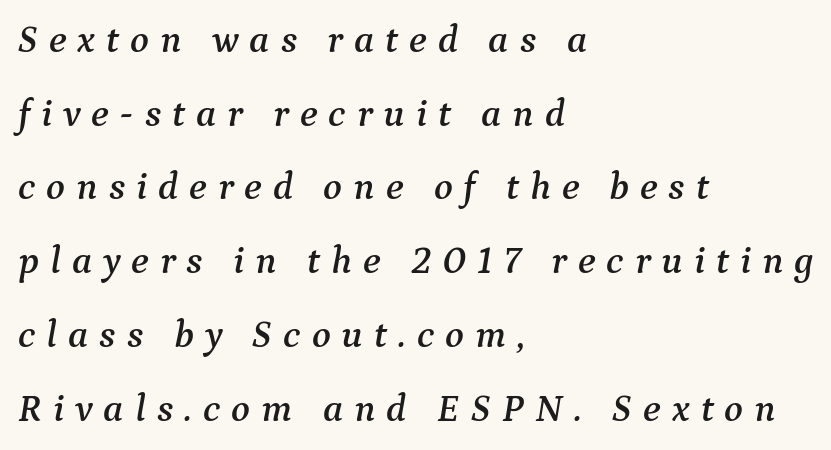
The axis of the letterforms is tilted away from vertical. This sample uses a serif face. The glyphs are unaccompanied by any horizontal stroke below them. Each word looks stretched out because of the extra space between its letters. Each line starts at the same left margin while the right side varies.
